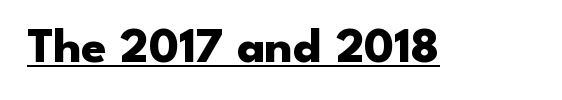
The image shows 50 px heavy, wide sans-serif type, upright; set normal letter spacing, underlined; low stroke contrast and a small x-height.
